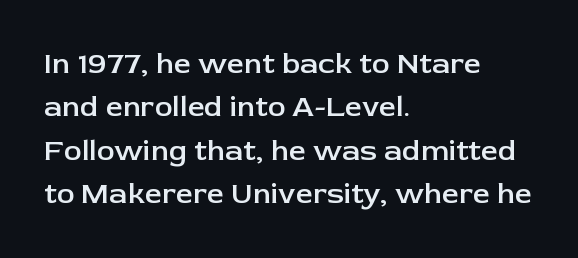
{"serif": "no", "italic": "no", "bold": "semi", "weight": "semibold", "width": "normal", "stroke_contrast": "low", "x_height": "medium", "monospaced": "no", "underline": "no", "align": "left", "line_spacing": "normal", "line_spacing_ratio": 1.45, "letter_spacing": "normal", "letter_spacing_em": 0.0, "glyph_px": 30}
